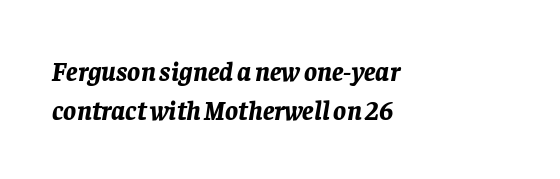
{"italic": "yes", "lean": "right", "slant_degrees": 8, "bold": "yes", "underline": "no", "align": "left", "line_spacing": "normal", "line_spacing_ratio": 1.45, "letter_spacing": "normal", "letter_spacing_em": 0.0, "glyph_px": 27}
